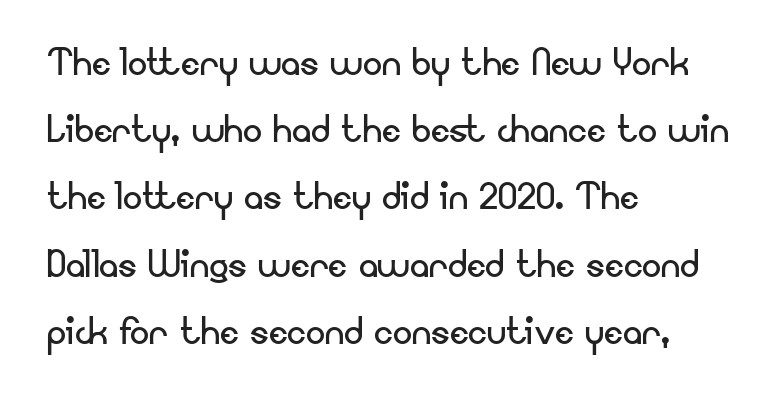
The image shows 48 px regular-weight sans-serif type, upright; set left-aligned, normal line spacing (1.4x), normal letter spacing, not underlined; low stroke contrast and a small x-height.
